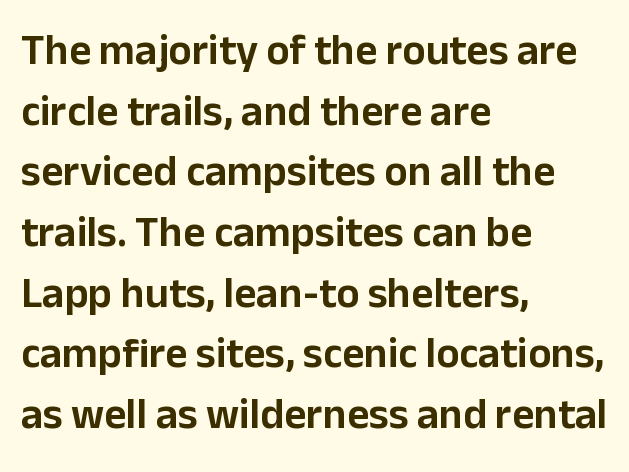
Q: Is the text italic (slanted)? A: No, it is upright.
Q: Is the typeface a serif or a sans-serif typeface? A: Sans-serif.
Q: Is the text underlined? A: No.
Q: How is the paragraph aligned? A: Left-aligned.
Q: Is the spacing between letters normal or unusually wide? A: Normal.
Q: Is the spacing between lines tight, normal or loose? A: Normal.
Q: Width (condensed, normal, or wide)? A: Normal.
Q: Stroke contrast? A: Low.
Q: x-height? A: Medium.
Q: Monospaced? A: No.
